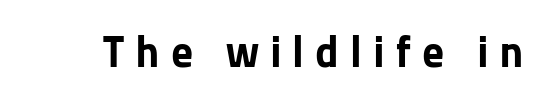
The image shows 44 px bold sans-serif type, upright; set unusually wide letter spacing (+0.25 em), not underlined; low stroke contrast and a medium x-height.
